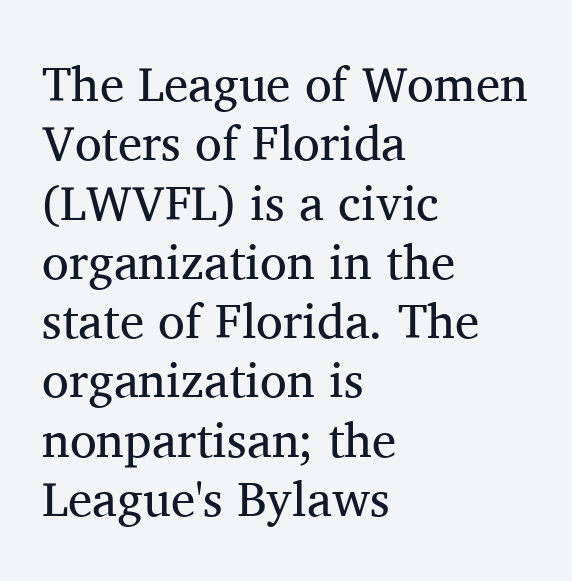
The image shows 49 px regular-weight serif type, upright; set left-aligned, line spacing 1.21x, normal letter spacing, not underlined; medium stroke contrast and a medium x-height.
